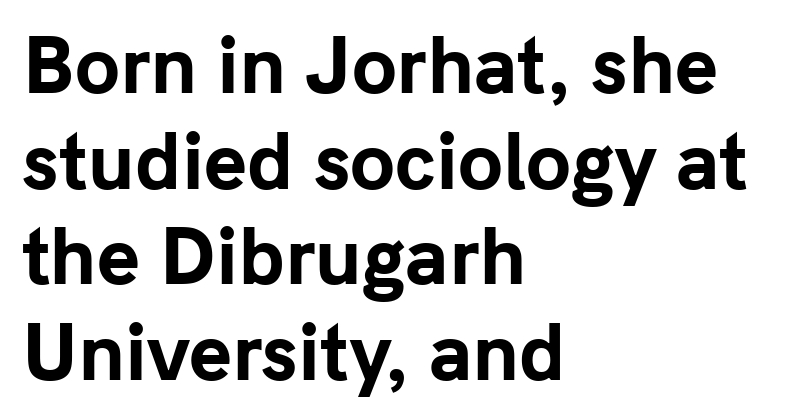
The image shows 73 px bold sans-serif type, upright; set left-aligned, normal line spacing (1.31x), normal letter spacing, not underlined; low stroke contrast and a medium x-height.
